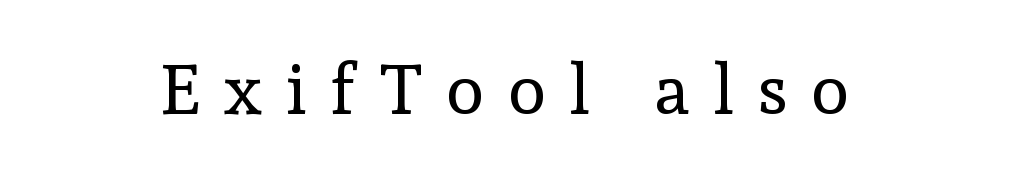
Q: Is the text bold? A: No.
Q: Is the text italic (slanted)? A: No, it is upright.
Q: Is the typeface a serif or a sans-serif typeface? A: Serif.
Q: Is the text underlined? A: No.
Q: Is the spacing between letters normal or unusually wide? A: Unusually wide.
Q: Width (condensed, normal, or wide)? A: Normal.
Q: x-height? A: Medium.
Q: Monospaced? A: No.
